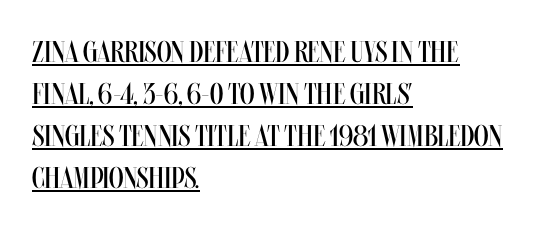
{"italic": "no", "bold": "no", "weight": "regular", "width": "condensed", "stroke_contrast": "medium", "x_height": "large", "monospaced": "no", "underline": "yes", "align": "left", "line_spacing": "normal", "line_spacing_ratio": 1.4, "letter_spacing": "normal", "letter_spacing_em": 0.0, "glyph_px": 30}
